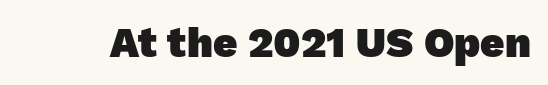
Descender tails drop into unmarked territory. The designer went with a sans here, leaving each stem footless. The letters sit at their default tracking, neither squeezed nor spread. The strokes are fattened all the way to bold. Spacing verdict: proportional, widths tailored to each character.
